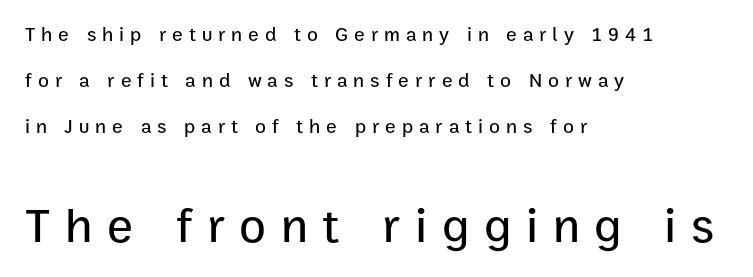
{"serif": "no", "italic": "no", "width": "normal", "stroke_contrast": "low", "x_height": "medium", "monospaced": "no", "underline": "no", "align": "left", "line_spacing": "loose", "line_spacing_ratio": 2.29, "letter_spacing": "wide", "letter_spacing_em": 0.3, "larger_block": "second", "size_ratio": 2.45, "glyph_px": 49}
